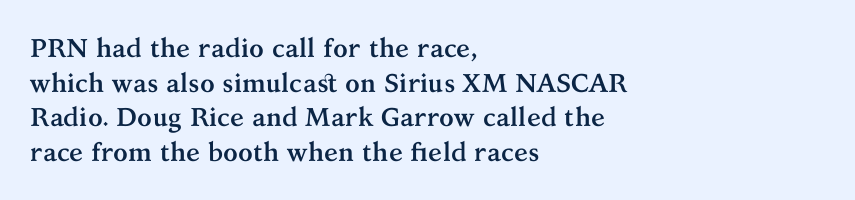
Do the letters lean? They stand straight. Standard letterfit; no display-style spreading of the glyphs. The strip under each line holds only bare page. The rendering anchors every line to the left-hand side. The glyphs have the mass of a bold cut. Quick note: interline space is typical.
